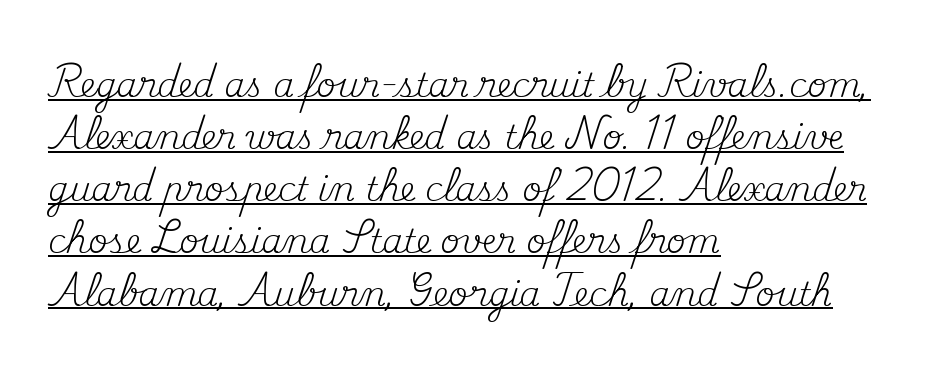
{"serif": "yes", "bold": "no", "weight": "regular", "width": "normal", "stroke_contrast": "medium", "x_height": "small", "monospaced": "no", "underline": "yes", "align": "left", "line_spacing": "normal", "line_spacing_ratio": 1.58, "letter_spacing": "normal", "letter_spacing_em": 0.0, "glyph_px": 33}
